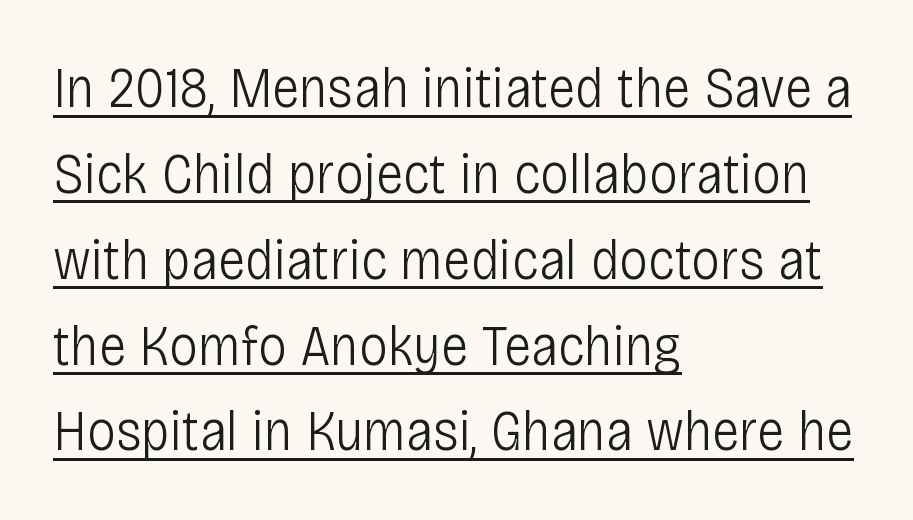
Q: Is the text bold? A: No.
Q: Is the text italic (slanted)? A: No, it is upright.
Q: Is the typeface a serif or a sans-serif typeface? A: Sans-serif.
Q: Is the text underlined? A: Yes.
Q: How is the paragraph aligned? A: Left-aligned.
Q: Is the spacing between letters normal or unusually wide? A: Normal.
Q: Is the spacing between lines tight, normal or loose? A: Normal.
Q: Width (condensed, normal, or wide)? A: Condensed.
Q: Stroke contrast? A: Low.
Q: x-height? A: Large.
Q: Monospaced? A: No.
